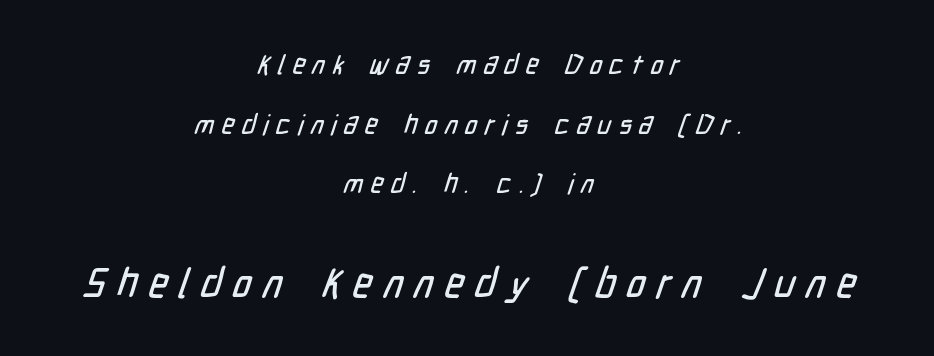
{"serif": "no", "width": "condensed", "stroke_contrast": "low", "x_height": "medium", "monospaced": "no", "underline": "no", "align": "center", "line_spacing": "loose", "line_spacing_ratio": 2.21, "letter_spacing": "wide", "letter_spacing_em": 0.27, "larger_block": "second", "size_ratio": 1.52, "glyph_px": 41}
